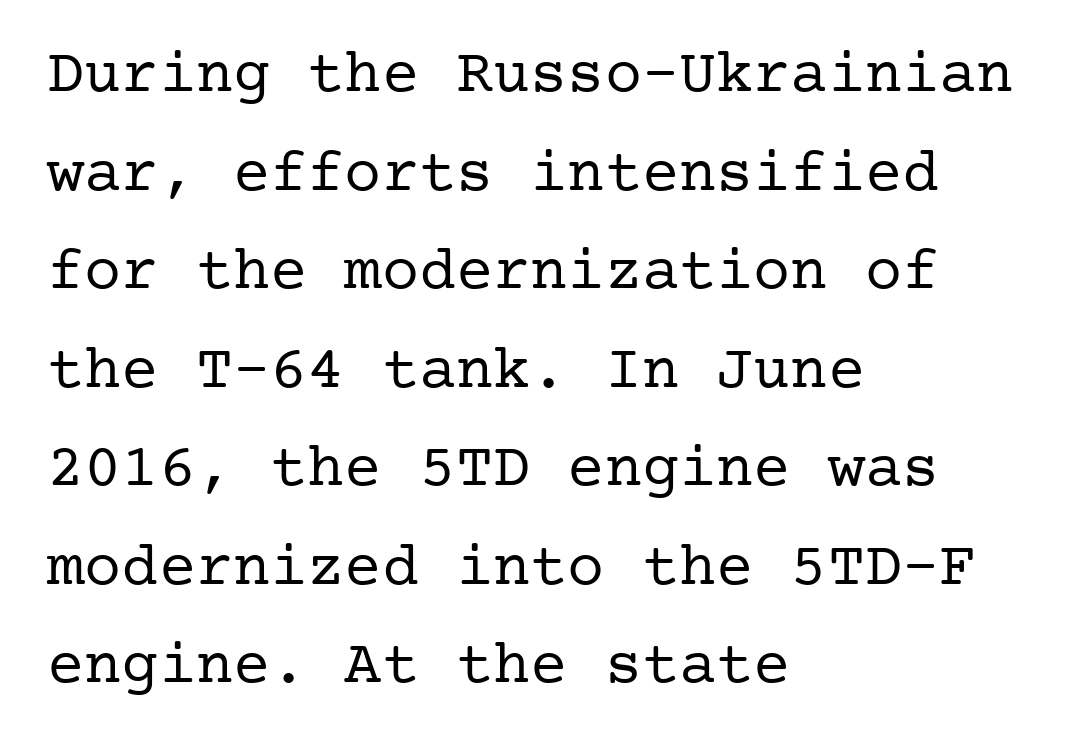
{"serif": "yes", "italic": "no", "bold": "no", "weight": "regular", "width": "normal", "stroke_contrast": "low", "x_height": "medium", "underline": "no", "align": "left", "line_spacing": "normal", "line_spacing_ratio": 1.59, "letter_spacing": "normal", "letter_spacing_em": 0.0, "glyph_px": 62}
